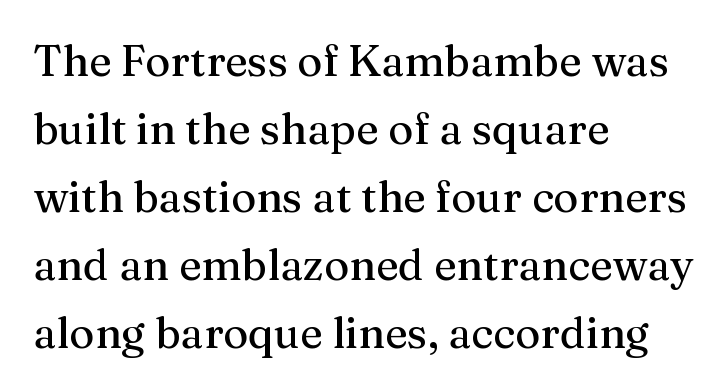
Q: Is the text italic (slanted)? A: No, it is upright.
Q: Is the typeface a serif or a sans-serif typeface? A: Serif.
Q: Is the text underlined? A: No.
Q: How is the paragraph aligned? A: Left-aligned.
Q: Is the spacing between letters normal or unusually wide? A: Normal.
Q: Is the spacing between lines tight, normal or loose? A: Normal.
Q: Width (condensed, normal, or wide)? A: Normal.
Q: Stroke contrast? A: Medium.
Q: x-height? A: Medium.
Q: Monospaced? A: No.
